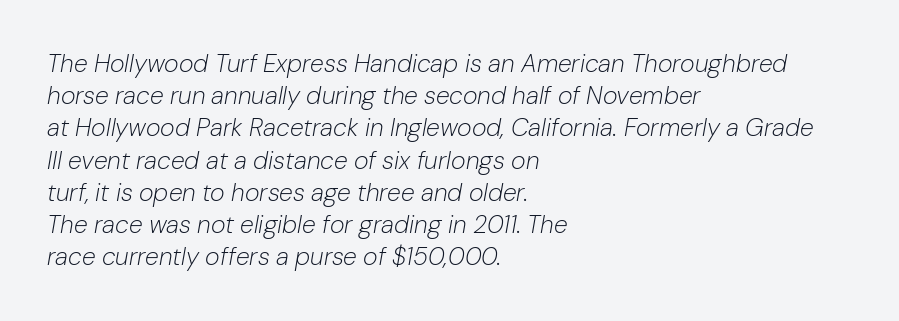
{"italic": "yes", "lean": "right", "slant_degrees": 10, "bold": "no", "underline": "no", "align": "left", "line_spacing": "normal", "line_spacing_ratio": 1.29, "letter_spacing": "normal", "letter_spacing_em": 0.0, "glyph_px": 25}
